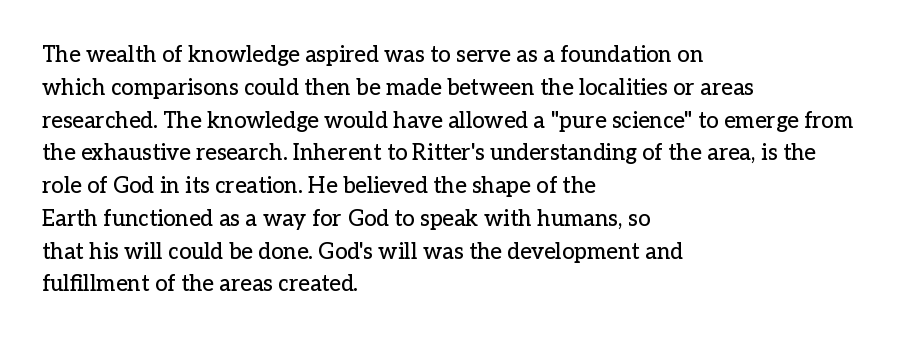
{"italic": "no", "underline": "no", "align": "left", "line_spacing": "normal", "line_spacing_ratio": 1.49, "letter_spacing": "normal", "letter_spacing_em": 0.0, "glyph_px": 22}
